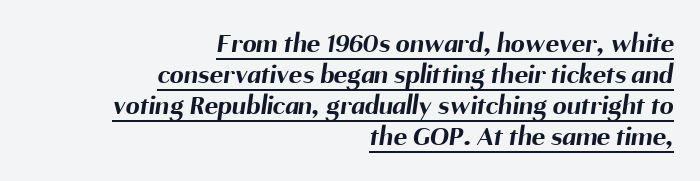
The image shows 28 px bold sans-serif type; set right-aligned, tight line spacing (1.11x), normal letter spacing, underlined; medium stroke contrast and a medium x-height.
